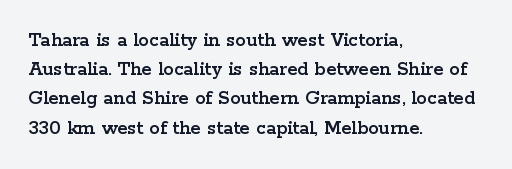
Q: Is the text italic (slanted)? A: No, it is upright.
Q: Is the text underlined? A: No.
Q: How is the paragraph aligned? A: Left-aligned.
Q: Is the spacing between letters normal or unusually wide? A: Normal.
Q: Is the spacing between lines tight, normal or loose? A: Normal.
